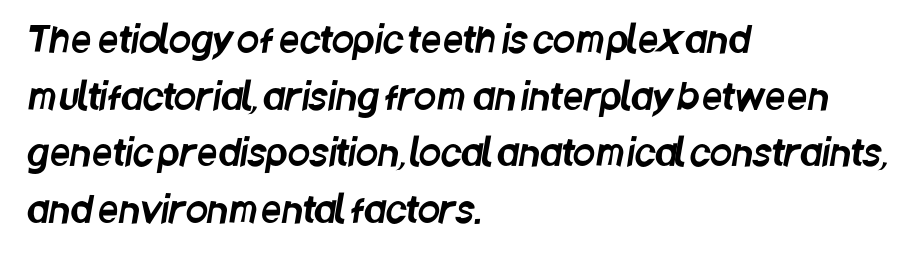
Each row of text sits above clean, open space. Each letter's strokes conclude bluntly, with no projecting serifs. This rendering uses left alignment, leaving the right contour irregular. The leading is moderate, giving the passage an even texture. The passage shown has conventional tracking throughout. The passage shown is typed in a proportional face where columns would drift.
